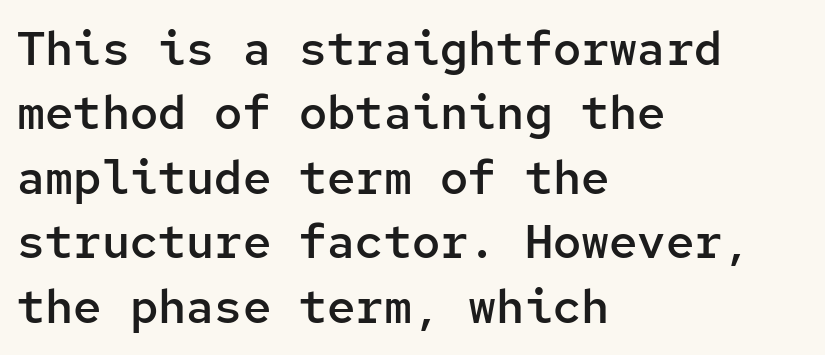
Q: Is the text bold? A: Semi-bold.
Q: Is the text italic (slanted)? A: No, it is upright.
Q: Is the typeface a serif or a sans-serif typeface? A: Sans-serif.
Q: Is the text underlined? A: No.
Q: How is the paragraph aligned? A: Left-aligned.
Q: Is the spacing between letters normal or unusually wide? A: Normal.
Q: Is the spacing between lines tight, normal or loose? A: Normal.
Q: Width (condensed, normal, or wide)? A: Normal.
Q: Stroke contrast? A: Low.
Q: x-height? A: Medium.
Q: Monospaced? A: Yes.
